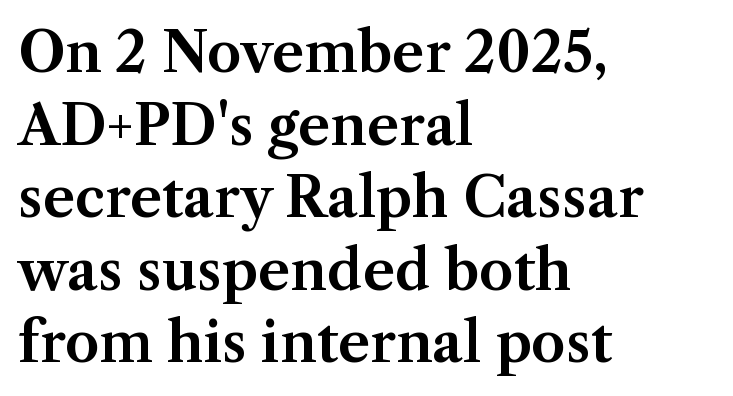
No italicization has been applied; the sample stays upright. The gap between lines stays unmarked. Does extra space separate the letters? No, they use regular spacing. The font family rendered here belongs to the serif group. The passage is arranged the way most books set body copy — flush left.
